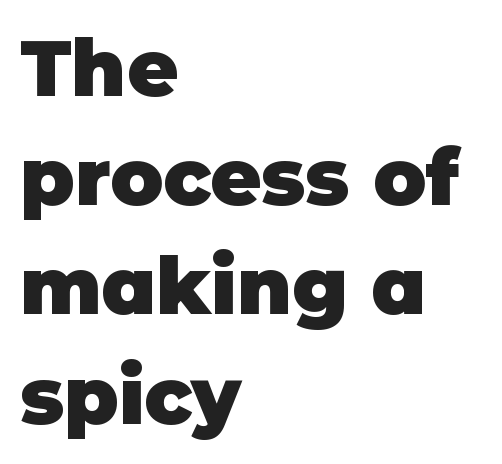
Q: Is the text bold? A: Yes.
Q: Is the text italic (slanted)? A: No, it is upright.
Q: Is the typeface a serif or a sans-serif typeface? A: Sans-serif.
Q: Is the text underlined? A: No.
Q: How is the paragraph aligned? A: Left-aligned.
Q: Is the spacing between letters normal or unusually wide? A: Normal.
Q: Is the spacing between lines tight, normal or loose? A: Normal.
Q: Width (condensed, normal, or wide)? A: Normal.
Q: Stroke contrast? A: Low.
Q: x-height? A: Large.
Q: Monospaced? A: No.
